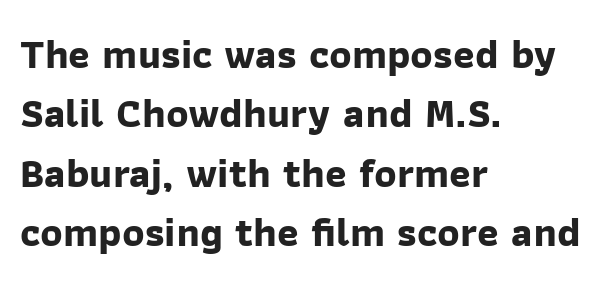
The image shows 41 px bold sans-serif type; set left-aligned, normal line spacing (1.45x), normal letter spacing, not underlined; low stroke contrast and a medium x-height.
